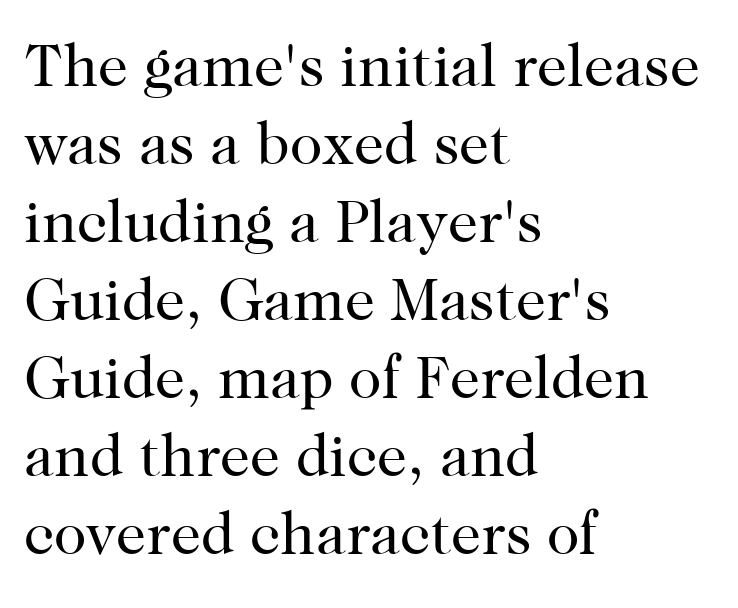
Q: Is the text bold? A: No.
Q: Is the text italic (slanted)? A: No, it is upright.
Q: Is the typeface a serif or a sans-serif typeface? A: Serif.
Q: Is the text underlined? A: No.
Q: How is the paragraph aligned? A: Left-aligned.
Q: Is the spacing between letters normal or unusually wide? A: Normal.
Q: Is the spacing between lines tight, normal or loose? A: Normal.
Q: Width (condensed, normal, or wide)? A: Normal.
Q: Stroke contrast? A: High.
Q: x-height? A: Medium.
Q: Monospaced? A: No.
